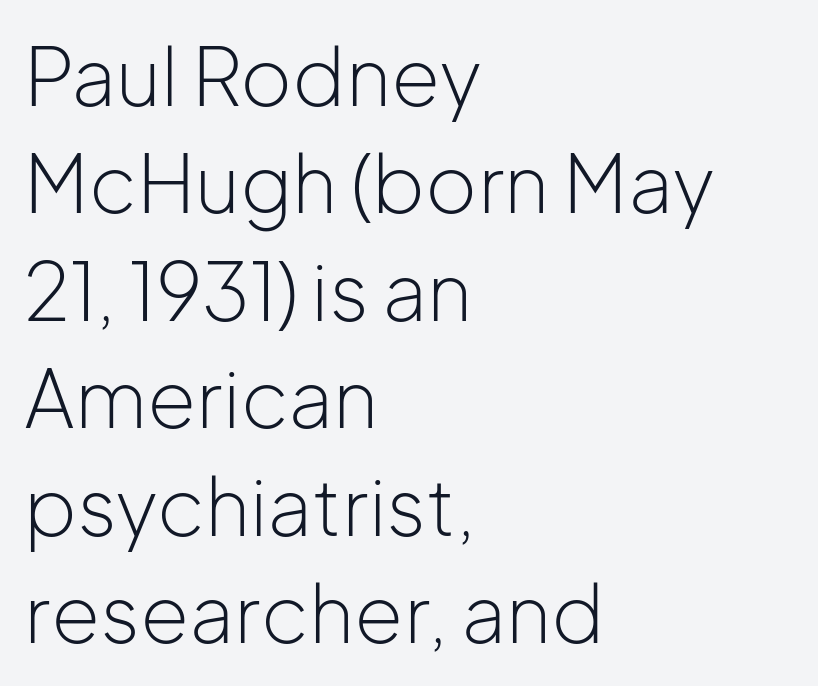
{"serif": "no", "italic": "no", "bold": "no", "weight": "light", "width": "normal", "stroke_contrast": "low", "x_height": "medium", "monospaced": "no", "underline": "no", "align": "left", "line_spacing": "normal", "line_spacing_ratio": 1.36, "letter_spacing": "normal", "letter_spacing_em": 0.0, "glyph_px": 79}
